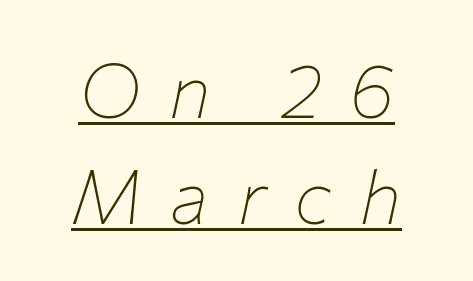
{"italic": "yes", "lean": "right", "slant_degrees": 12, "bold": "no", "weight": "thin", "width": "normal", "stroke_contrast": "low", "x_height": "medium", "monospaced": "no", "underline": "yes", "align": "center", "line_spacing": "normal", "line_spacing_ratio": 1.41, "letter_spacing": "wide", "letter_spacing_em": 0.37, "glyph_px": 75}
